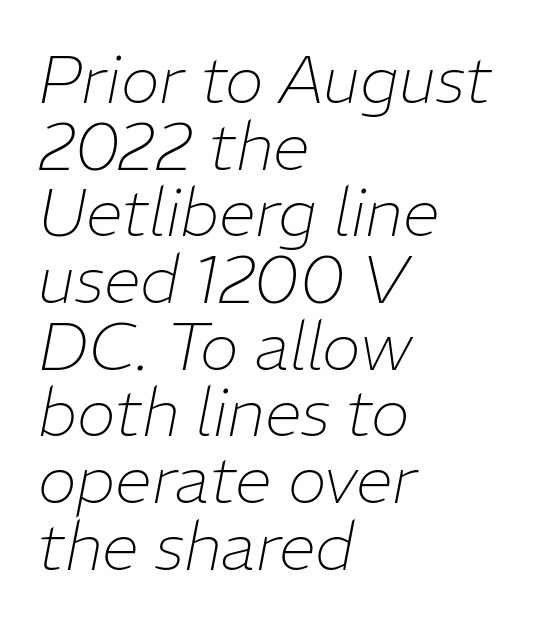
Q: Is the text bold? A: No.
Q: Is the text italic (slanted)? A: Yes, it leans right by about 11 degrees.
Q: Is the text underlined? A: No.
Q: How is the paragraph aligned? A: Left-aligned.
Q: Is the spacing between letters normal or unusually wide? A: Normal.
Q: Is the spacing between lines tight, normal or loose? A: Tight.
Q: Width (condensed, normal, or wide)? A: Normal.
Q: Stroke contrast? A: Low.
Q: x-height? A: Medium.
Q: Monospaced? A: No.
